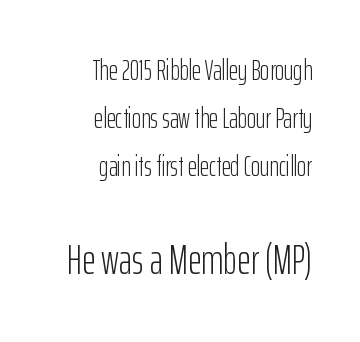
{"serif": "no", "italic": "no", "bold": "no", "weight": "light", "width": "condensed", "stroke_contrast": "low", "x_height": "medium", "monospaced": "no", "underline": "no", "align": "right", "line_spacing_ratio": 1.72, "letter_spacing": "normal", "letter_spacing_em": 0.0, "larger_block": "second", "size_ratio": 1.5, "glyph_px": 42}
